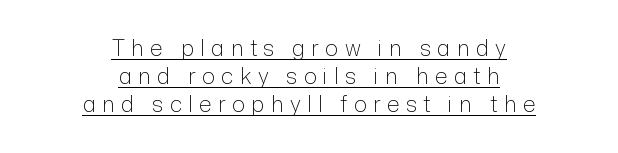
{"italic": "no", "bold": "no", "underline": "yes", "align": "center", "line_spacing": "normal", "line_spacing_ratio": 1.28, "letter_spacing": "wide", "letter_spacing_em": 0.29, "glyph_px": 22}
